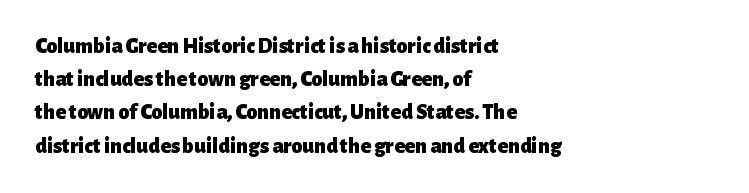
Q: Is the text bold? A: Yes.
Q: Is the text italic (slanted)? A: No, it is upright.
Q: Is the text underlined? A: No.
Q: How is the paragraph aligned? A: Left-aligned.
Q: Is the spacing between letters normal or unusually wide? A: Normal.
Q: Is the spacing between lines tight, normal or loose? A: Normal.
